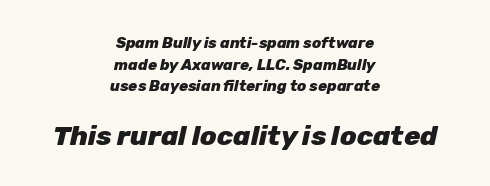
Strong, thick strokes mark this as bold type. Notice how the stems are inclined rather than vertical — that's the hallmark of italics. The zone under the glyphs is completely vacant. Caption: standard tracking, unaltered.
